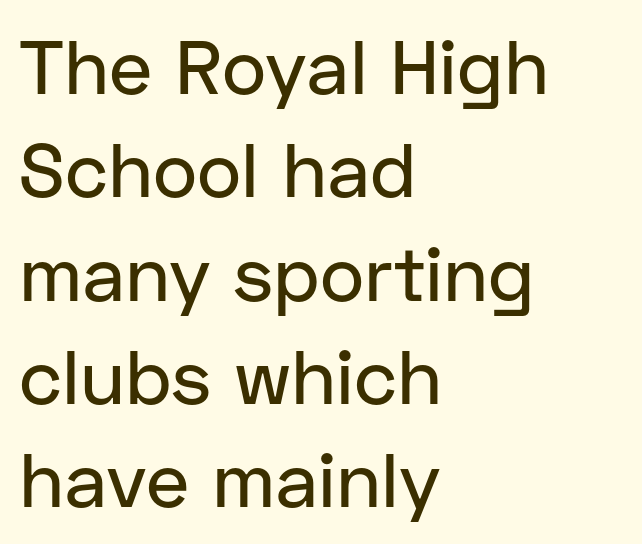
The image shows 76 px sans-serif type, upright; set left-aligned, normal line spacing (1.36x), normal letter spacing, not underlined; low stroke contrast and a medium x-height.
